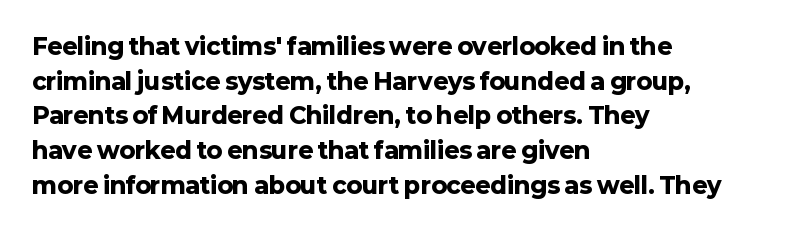
{"italic": "no", "bold": "yes", "underline": "no", "align": "left", "line_spacing": "normal", "line_spacing_ratio": 1.51, "letter_spacing": "normal", "letter_spacing_em": 0.0, "glyph_px": 23}
